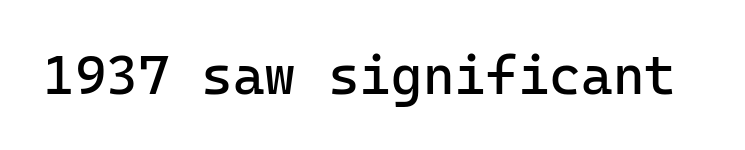
Q: Is the text bold? A: No.
Q: Is the text italic (slanted)? A: No, it is upright.
Q: Is the typeface a serif or a sans-serif typeface? A: Sans-serif.
Q: Is the text underlined? A: No.
Q: Is the spacing between letters normal or unusually wide? A: Normal.
Q: Width (condensed, normal, or wide)? A: Normal.
Q: Stroke contrast? A: Low.
Q: x-height? A: Medium.
Q: Monospaced? A: Yes.
